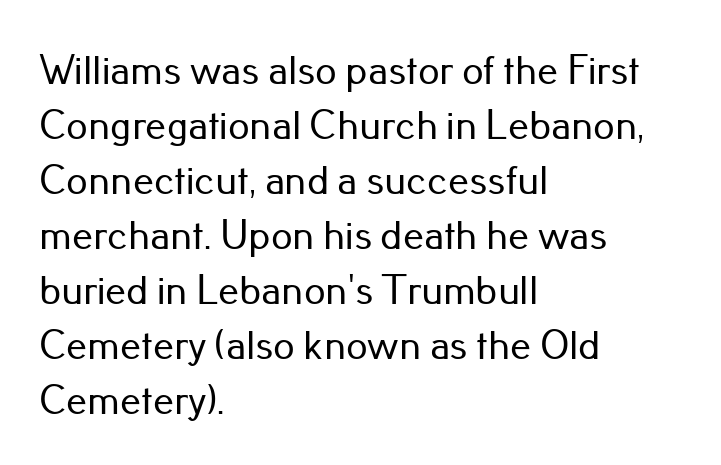
The image shows 42 px sans-serif type, upright; set left-aligned, normal line spacing (1.31x), normal letter spacing, not underlined; low stroke contrast and a small x-height.
